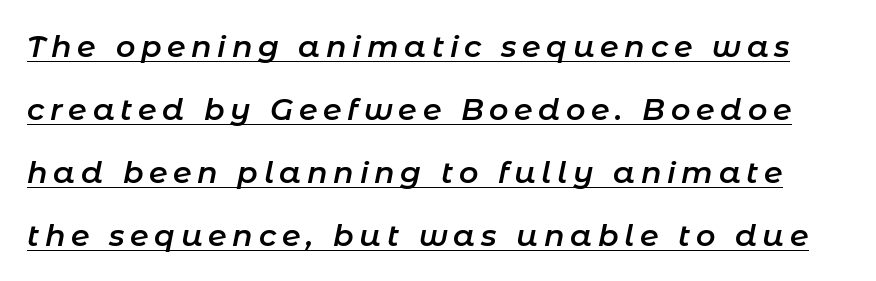
{"italic": "yes", "lean": "right", "slant_degrees": 11, "bold": "semi", "weight": "semibold", "width": "normal", "stroke_contrast": "low", "x_height": "medium", "monospaced": "no", "underline": "yes", "line_spacing": "loose", "line_spacing_ratio": 2.1, "glyph_px": 30}
